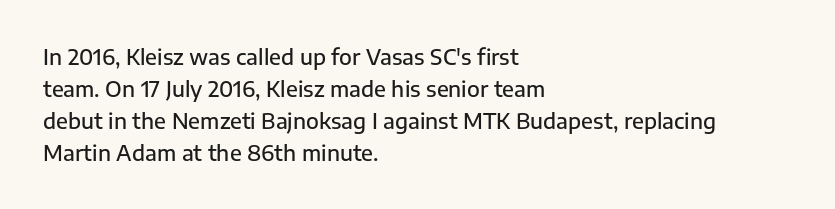
No word sits above an underline. This sample is left-justified, so line endings fall wherever the words run out. Honestly, the row spacing looks completely unremarkable. Students, this is semibold: more ink than regular, less than bold.
